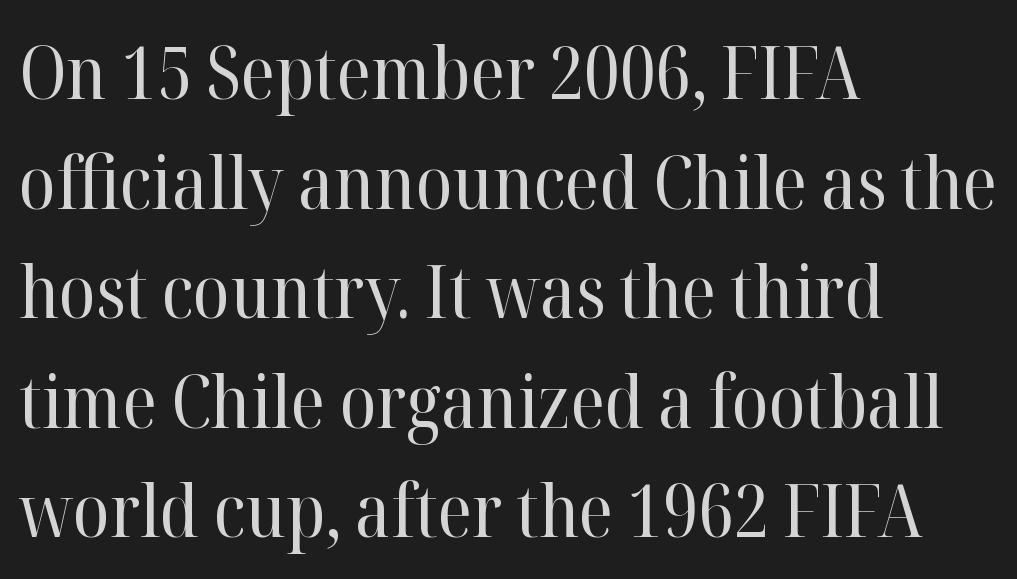
Q: Is the text bold? A: No.
Q: Is the text italic (slanted)? A: No, it is upright.
Q: Is the typeface a serif or a sans-serif typeface? A: Serif.
Q: Is the text underlined? A: No.
Q: How is the paragraph aligned? A: Left-aligned.
Q: Is the spacing between letters normal or unusually wide? A: Normal.
Q: Is the spacing between lines tight, normal or loose? A: Normal.
Q: Width (condensed, normal, or wide)? A: Normal.
Q: Stroke contrast? A: High.
Q: x-height? A: Medium.
Q: Monospaced? A: No.
